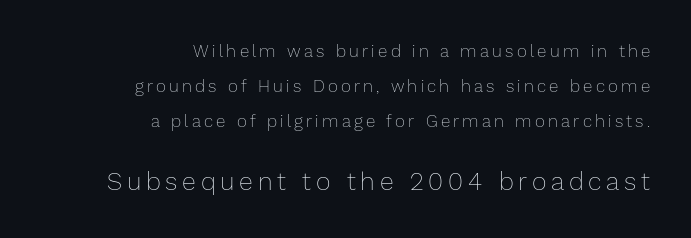
Q: Is the text bold? A: No.
Q: Is the text italic (slanted)? A: No, it is upright.
Q: Is the text underlined? A: No.
Q: How is the paragraph aligned? A: Right-aligned.
Q: Is the spacing between lines tight, normal or loose? A: Loose.
Q: Which block of text is set in a larger size, the first (top) or the second (bottom)? A: The second (bottom) one.
